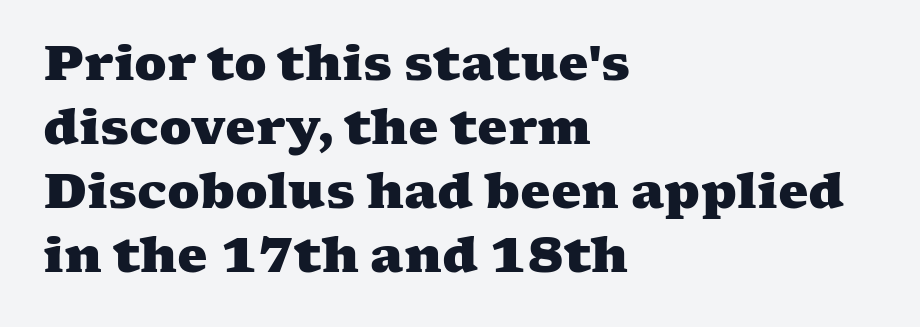
The image shows 48 px heavy, wide serif type; set left-aligned, normal line spacing (1.33x), normal letter spacing, not underlined; medium stroke contrast and a medium x-height.
